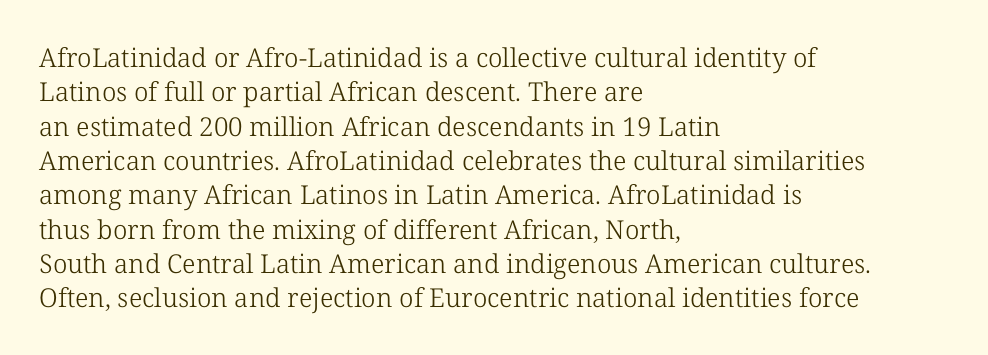
Leftover space on each line is placed entirely after the last word. Notice how the stems are strictly vertical — no italics here. The rendering uses a moderate line-height, typical for paragraphs. Underlining? Definitely not there. A light-to-regular cut is what we see here.
